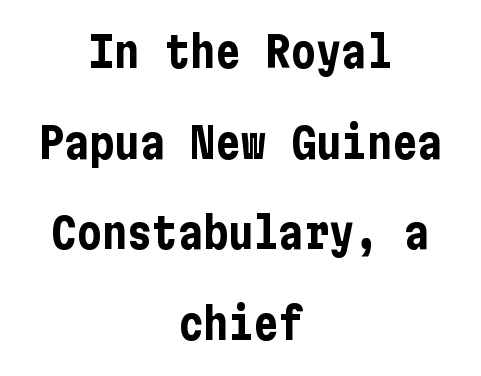
{"serif": "no", "italic": "no", "bold": "yes", "weight": "bold", "width": "condensed", "stroke_contrast": "low", "x_height": "medium", "underline": "no", "align": "center", "line_spacing": "loose", "line_spacing_ratio": 2.16, "letter_spacing": "normal", "letter_spacing_em": 0.0, "glyph_px": 42}
